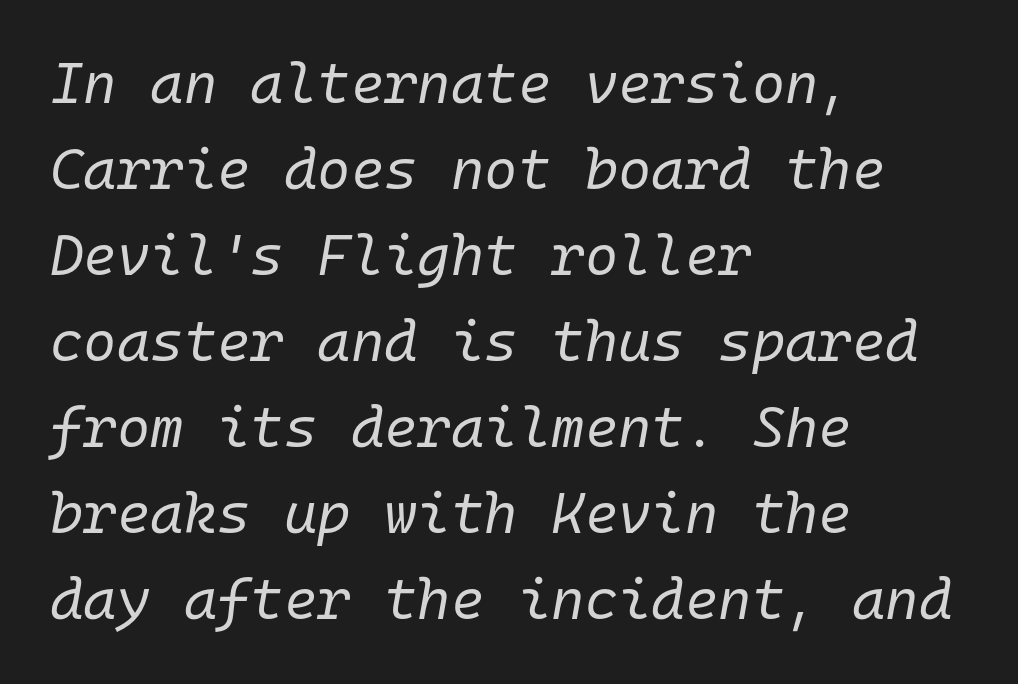
{"italic": "yes", "lean": "right", "slant_degrees": 10, "bold": "no", "weight": "regular", "width": "normal", "stroke_contrast": "low", "x_height": "medium", "monospaced": "yes", "underline": "no", "align": "left", "line_spacing": "normal", "line_spacing_ratio": 1.51, "letter_spacing": "normal", "letter_spacing_em": 0.0, "glyph_px": 57}
